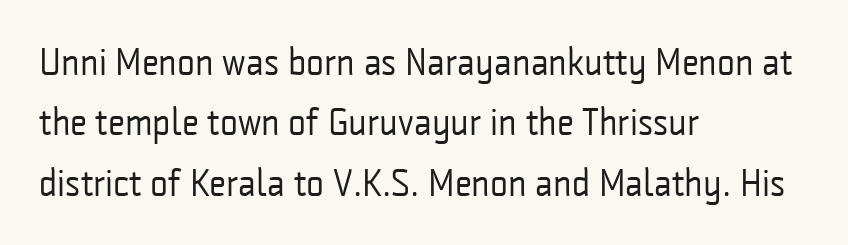
Q: Is the text bold? A: No.
Q: Is the text italic (slanted)? A: No, it is upright.
Q: Is the typeface a serif or a sans-serif typeface? A: Sans-serif.
Q: Is the text underlined? A: No.
Q: How is the paragraph aligned? A: Left-aligned.
Q: Is the spacing between letters normal or unusually wide? A: Normal.
Q: Is the spacing between lines tight, normal or loose? A: Normal.
Q: Width (condensed, normal, or wide)? A: Condensed.
Q: Stroke contrast? A: Low.
Q: x-height? A: Medium.
Q: Monospaced? A: No.
